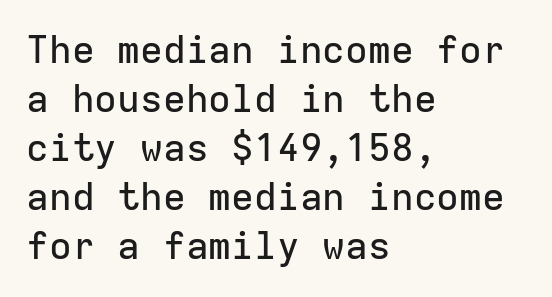
The image shows 38 px sans-serif type, upright, monospaced; set left-aligned, normal line spacing (1.29x), normal letter spacing, not underlined; low stroke contrast and a medium x-height.
